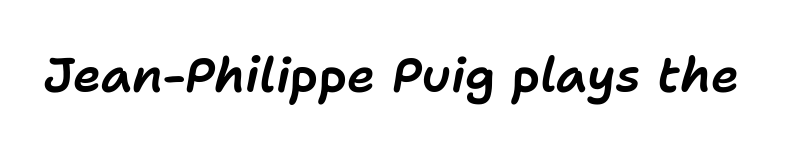
Q: Is the text italic (slanted)? A: Yes, it leans right by about 11 degrees.
Q: Is the text underlined? A: No.
Q: Is the spacing between letters normal or unusually wide? A: Normal.
Q: Width (condensed, normal, or wide)? A: Normal.
Q: Stroke contrast? A: Low.
Q: x-height? A: Medium.
Q: Monospaced? A: No.
